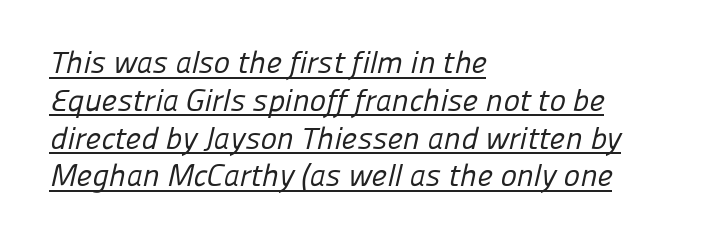
{"serif": "no", "bold": "no", "weight": "regular", "width": "normal", "stroke_contrast": "low", "x_height": "medium", "monospaced": "no", "underline": "yes", "align": "left", "line_spacing_ratio": 1.22, "letter_spacing": "normal", "letter_spacing_em": 0.0, "glyph_px": 31}
